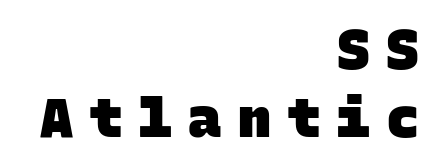
{"serif": "no", "bold": "yes", "weight": "heavy", "width": "normal", "stroke_contrast": "low", "x_height": "large", "monospaced": "yes", "underline": "no", "align": "right", "line_spacing_ratio": 1.24, "letter_spacing": "wide", "letter_spacing_em": 0.3, "glyph_px": 55}
